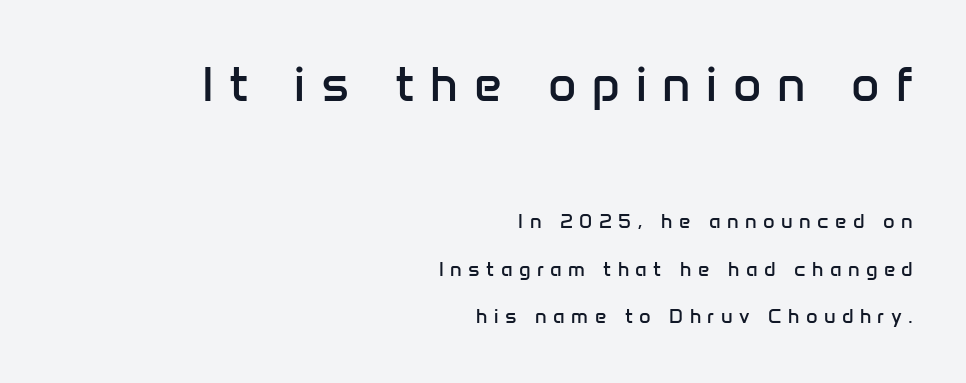
Q: Is the text bold? A: No.
Q: Is the text italic (slanted)? A: No, it is upright.
Q: Is the typeface a serif or a sans-serif typeface? A: Sans-serif.
Q: Is the text underlined? A: No.
Q: How is the paragraph aligned? A: Right-aligned.
Q: Is the spacing between letters normal or unusually wide? A: Unusually wide.
Q: Is the spacing between lines tight, normal or loose? A: Loose.
Q: Which block of text is set in a larger size, the first (top) or the second (bottom)? A: The first (top) one.
Q: Width (condensed, normal, or wide)? A: Normal.
Q: Stroke contrast? A: Low.
Q: x-height? A: Medium.
Q: Monospaced? A: No.
